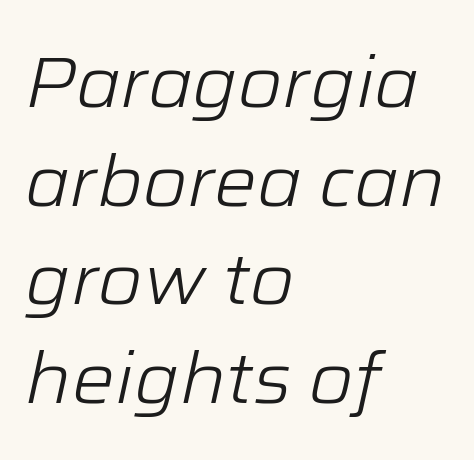
The image shows 72 px light type, italic (leaning right); set left-aligned, normal line spacing (1.37x), normal letter spacing, not underlined; low stroke contrast and a medium x-height.
